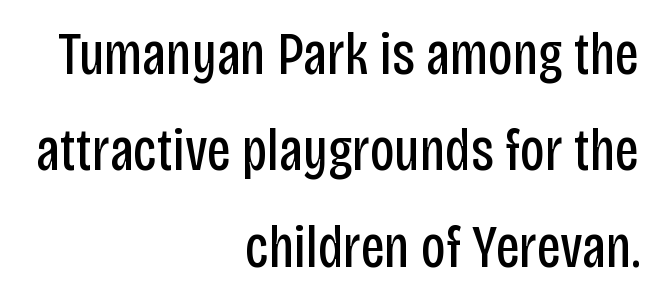
The image shows 61 px regular-weight, condensed sans-serif type, upright; set right-aligned, normal line spacing (1.58x), normal letter spacing, not underlined; low stroke contrast and a large x-height.
